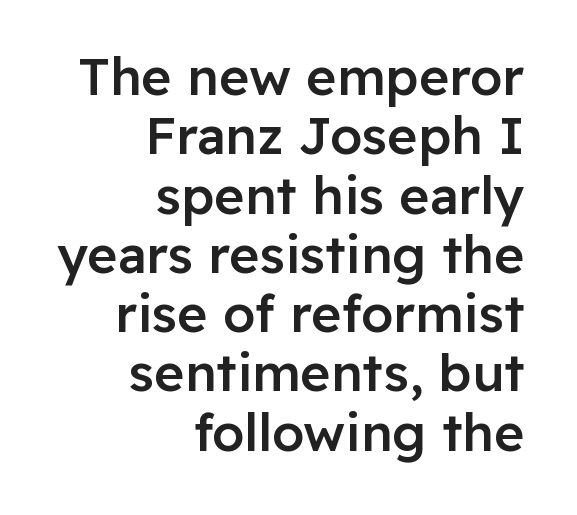
Note the varied advance widths — an 'i' is clearly narrower than an 'm'. Typographically, this falls in the sans-serif category. The specimen reads as upright at a glance. This sample uses plain, unmodified letter spacing. A flush-right, rag-left setting is used for this passage. A fair bit of extra ink — the face is semibold, not bold.
